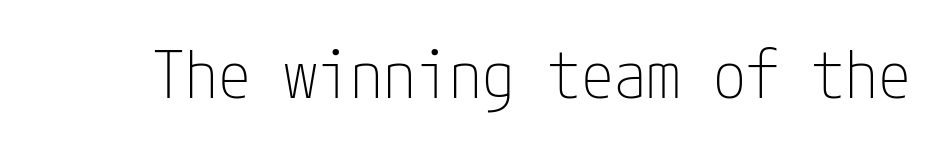
{"serif": "no", "italic": "no", "bold": "no", "weight": "thin", "width": "condensed", "stroke_contrast": "low", "x_height": "medium", "underline": "no", "letter_spacing": "normal", "letter_spacing_em": 0.0, "glyph_px": 66}
